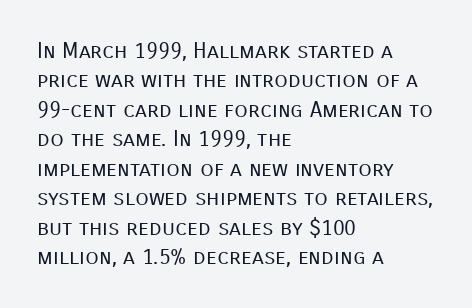
Q: Is the text bold? A: No.
Q: Is the text italic (slanted)? A: No, it is upright.
Q: Is the text underlined? A: No.
Q: How is the paragraph aligned? A: Left-aligned.
Q: Is the spacing between letters normal or unusually wide? A: Normal.
Q: Is the spacing between lines tight, normal or loose? A: Normal.
